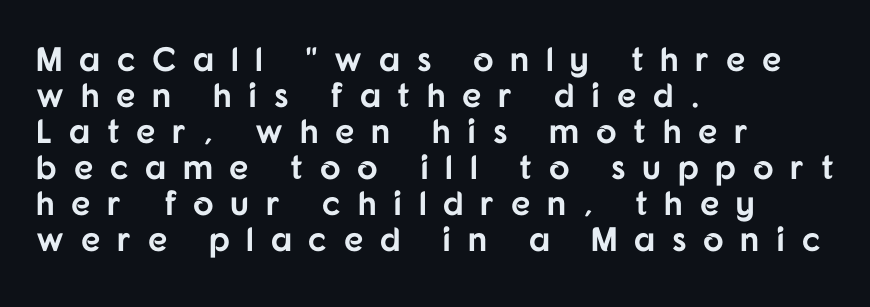
The font's upright variant was chosen for this text. In CSS terms this would be text-align: left. Are there feet on the stems? There aren't — it's a sans. Compared with typical body copy, the letter spacing here is much looser.
